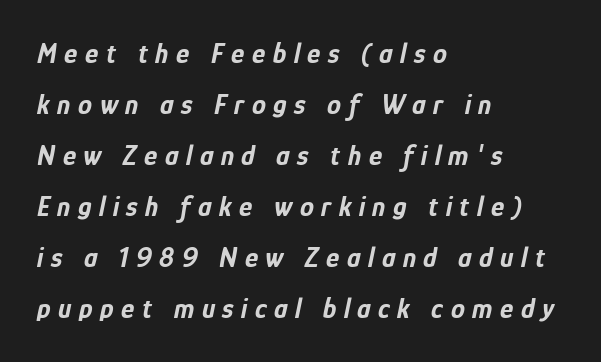
The image shows 28 px bold, condensed type, italic (leaning right); set left-aligned, line spacing 1.82x, unusually wide letter spacing (+0.27 em), not underlined; low stroke contrast and a medium x-height.
